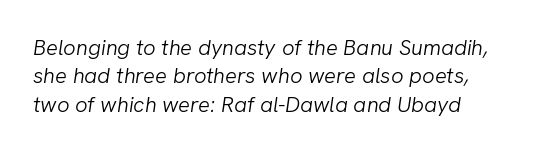
Q: Is the text bold? A: No.
Q: Is the text italic (slanted)? A: Yes, it leans right by about 8 degrees.
Q: Is the text underlined? A: No.
Q: How is the paragraph aligned? A: Left-aligned.
Q: Is the spacing between letters normal or unusually wide? A: Normal.
Q: Is the spacing between lines tight, normal or loose? A: Normal.
